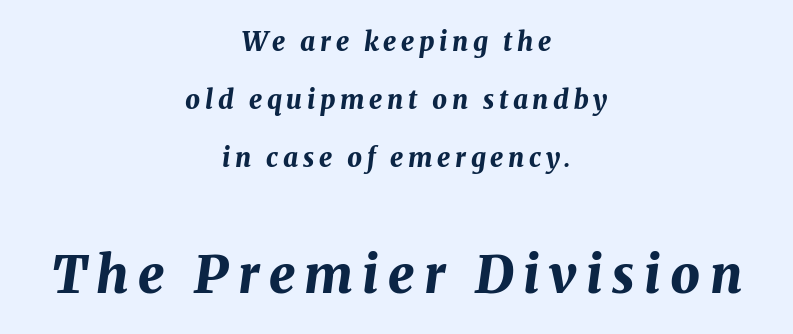
A bare baseline throughout the passage. Vertically, the passage feels expansive, rows floating well apart. When letters slant like this, we call the style italic. Emphasis by weight is at full strength: bold. The letters in the lower block stand taller than those in the block above.
